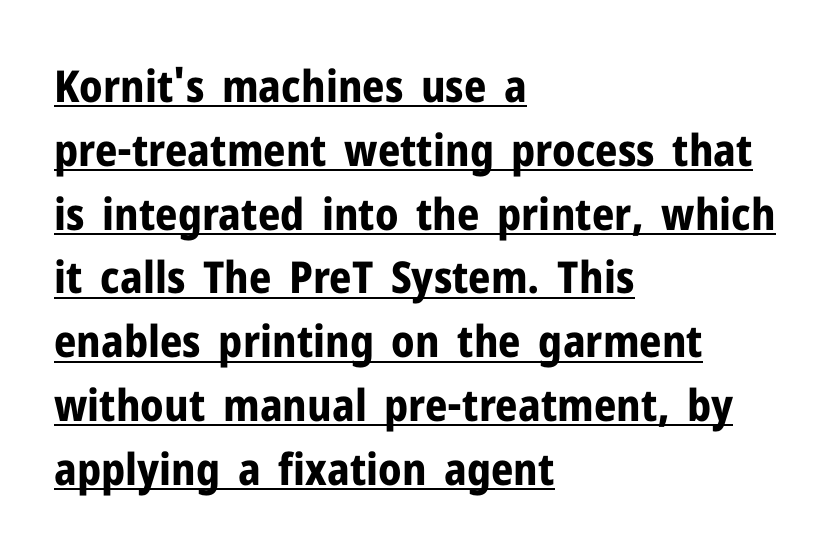
{"serif": "no", "italic": "no", "bold": "yes", "weight": "bold", "width": "normal", "stroke_contrast": "low", "x_height": "medium", "monospaced": "no", "underline": "yes", "align": "left", "line_spacing": "normal", "line_spacing_ratio": 1.45, "letter_spacing": "normal", "letter_spacing_em": 0.0, "glyph_px": 44}
